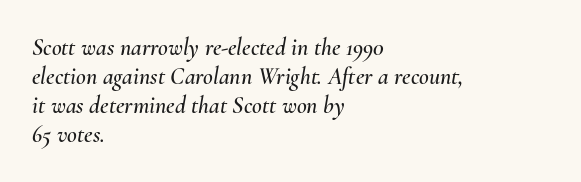
Q: Is the text italic (slanted)? A: Yes, it leans right by about 10 degrees.
Q: Is the text underlined? A: No.
Q: How is the paragraph aligned? A: Left-aligned.
Q: Is the spacing between letters normal or unusually wide? A: Normal.
